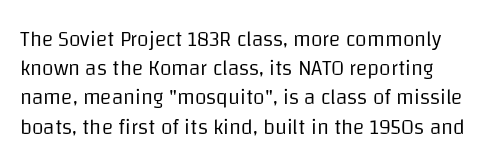
Bold? No — there's no thickening of the strokes. Glyph-to-glyph distance matches everyday printed text. Descenders are the only things crossing below the line. This sample uses an upright cut, with every glyph sitting square on the baseline. Students, observe: this is what conventionally led text looks like.
